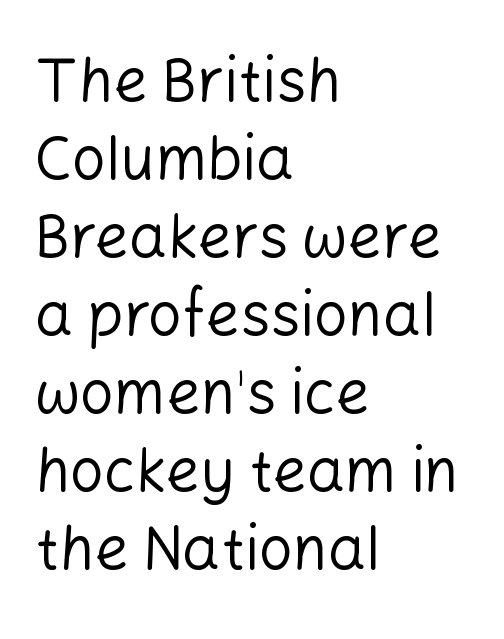
The image shows 60 px regular-weight sans-serif type, upright; set left-aligned, normal line spacing (1.3x), normal letter spacing, not underlined; low stroke contrast and a medium x-height.
